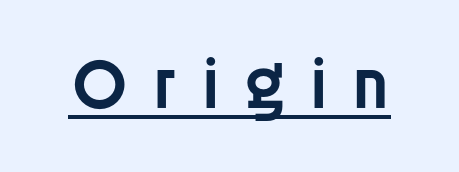
{"serif": "no", "italic": "no", "bold": "semi", "weight": "semibold", "width": "normal", "stroke_contrast": "low", "x_height": "large", "monospaced": "no", "underline": "yes", "letter_spacing": "wide", "letter_spacing_em": 0.29, "glyph_px": 73}
